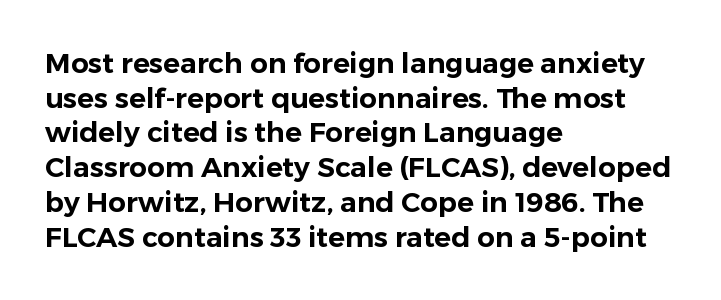
{"serif": "no", "italic": "no", "width": "normal", "stroke_contrast": "low", "x_height": "medium", "monospaced": "no", "underline": "no", "align": "left", "line_spacing_ratio": 1.24, "letter_spacing": "normal", "letter_spacing_em": 0.0, "glyph_px": 28}
